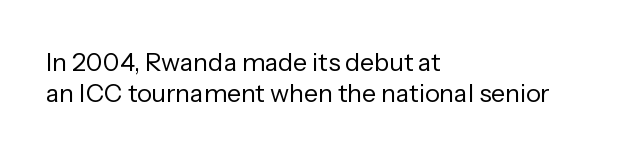
The image shows 25 px text type, upright; set left-aligned, line spacing 1.23x, normal letter spacing, not underlined.
